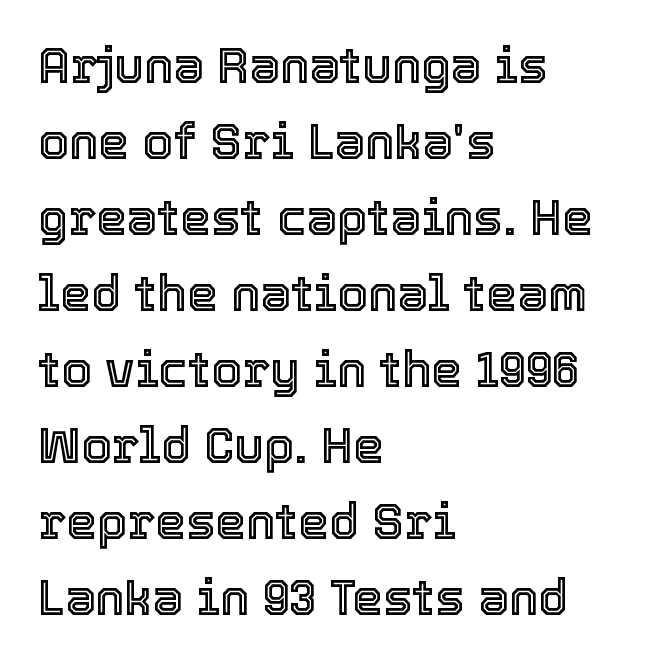
Q: Is the text italic (slanted)? A: No, it is upright.
Q: Is the text underlined? A: No.
Q: How is the paragraph aligned? A: Left-aligned.
Q: Is the spacing between letters normal or unusually wide? A: Normal.
Q: Is the spacing between lines tight, normal or loose? A: Normal.
Q: Width (condensed, normal, or wide)? A: Normal.
Q: x-height? A: Medium.
Q: Monospaced? A: No.
